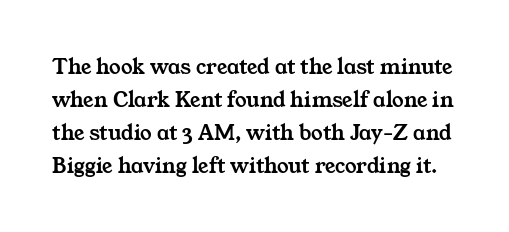
The image shows 23 px text type; set normal line spacing (1.43x), normal letter spacing, not underlined.
